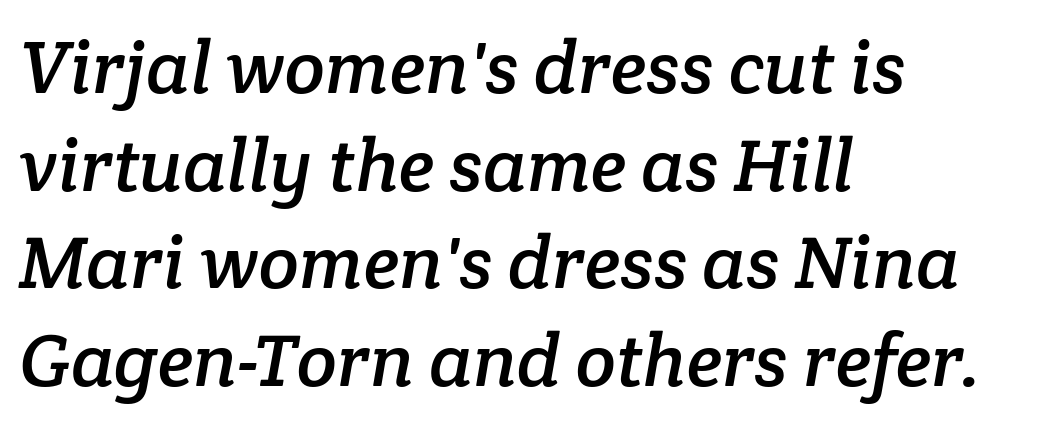
Short note: letters normally spaced. This sample has the flowing, uneven cadence of proportional lettering. Look at the bottom of the vertical strokes: they flare into serifs here. Visually the block forms a straight wall on the left and a jagged coastline on the right. Honestly, the row spacing looks completely unremarkable. Underline: absent.
